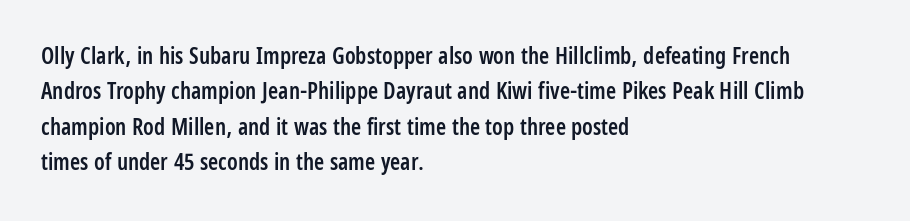
{"italic": "no", "bold": "semi", "underline": "no", "align": "left", "line_spacing": "normal", "line_spacing_ratio": 1.54, "letter_spacing": "normal", "letter_spacing_em": 0.0, "glyph_px": 23}
